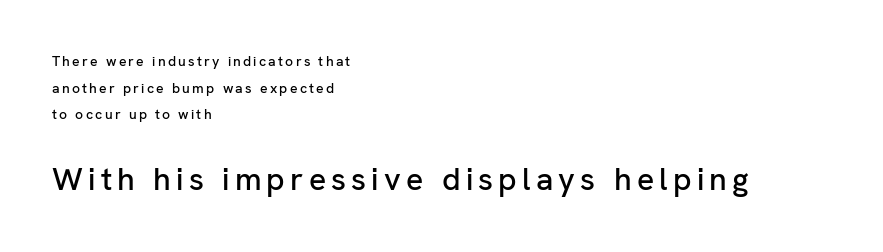
{"serif": "no", "italic": "no", "width": "normal", "stroke_contrast": "low", "x_height": "medium", "monospaced": "no", "underline": "no", "align": "left", "line_spacing": "loose", "line_spacing_ratio": 1.91, "larger_block": "second", "size_ratio": 2.29, "glyph_px": 32}
